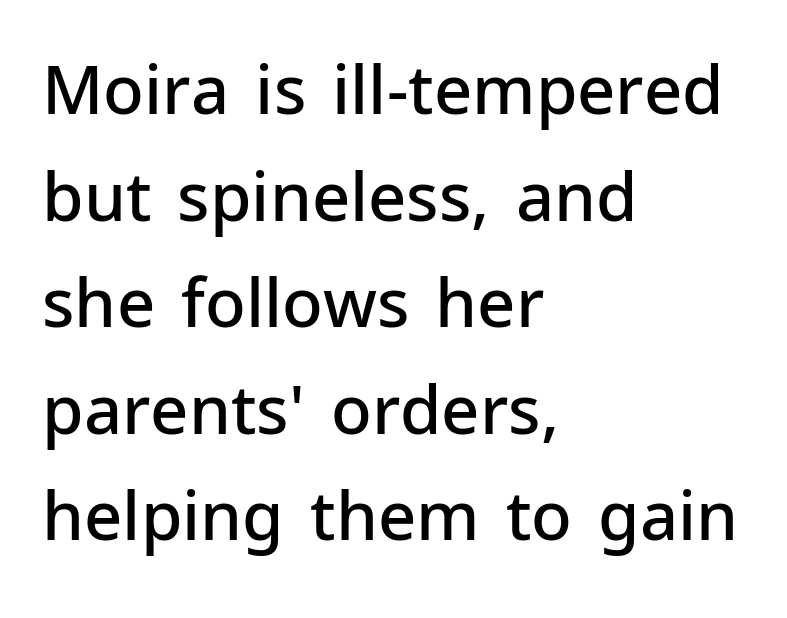
{"serif": "no", "italic": "no", "bold": "semi", "weight": "semibold", "width": "normal", "stroke_contrast": "low", "x_height": "medium", "monospaced": "no", "underline": "no", "align": "left", "line_spacing": "normal", "line_spacing_ratio": 1.59, "letter_spacing": "normal", "letter_spacing_em": 0.0, "glyph_px": 67}
